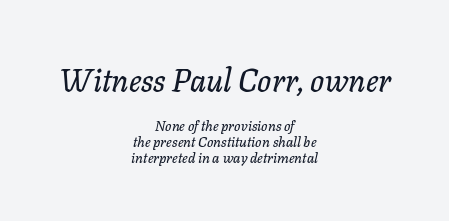
Q: Is the text italic (slanted)? A: Yes, it leans right by about 11 degrees.
Q: Is the text underlined? A: No.
Q: How is the paragraph aligned? A: Centered.
Q: Is the spacing between letters normal or unusually wide? A: Normal.
Q: Which block of text is set in a larger size, the first (top) or the second (bottom)? A: The first (top) one.
Q: Width (condensed, normal, or wide)? A: Normal.
Q: Stroke contrast? A: Low.
Q: x-height? A: Medium.
Q: Monospaced? A: No.
